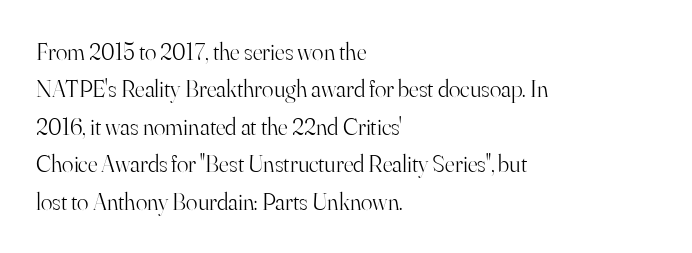
The image shows 24 px text type, upright; set left-aligned, normal line spacing (1.56x), normal letter spacing, not underlined.
